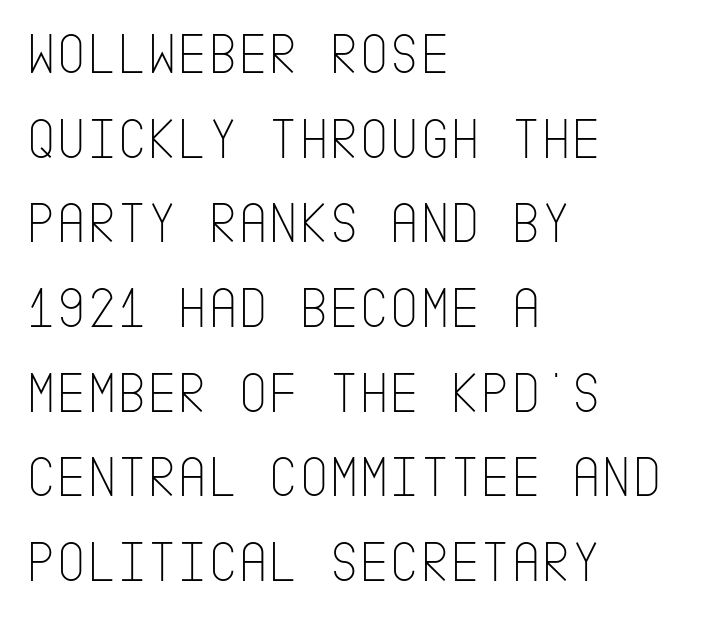
Q: Is the text bold? A: No.
Q: Is the text italic (slanted)? A: No, it is upright.
Q: Is the typeface a serif or a sans-serif typeface? A: Sans-serif.
Q: Is the text underlined? A: No.
Q: How is the paragraph aligned? A: Left-aligned.
Q: Is the spacing between letters normal or unusually wide? A: Normal.
Q: Is the spacing between lines tight, normal or loose? A: Normal.
Q: Width (condensed, normal, or wide)? A: Condensed.
Q: Stroke contrast? A: Low.
Q: x-height? A: Large.
